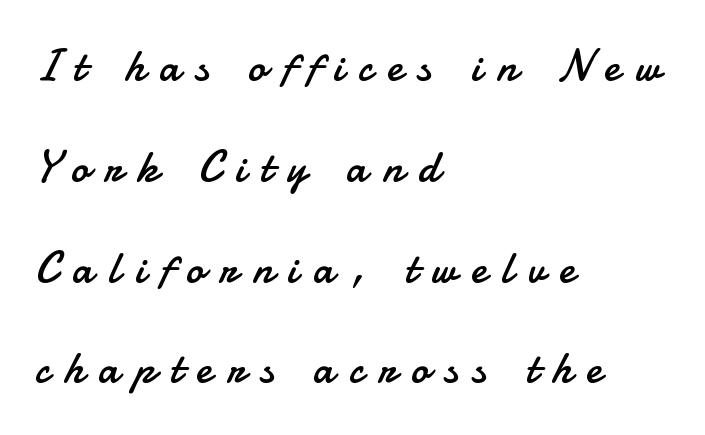
Which margin do the lines hug? The left one — the right edge is uneven. Stem width sits at or under what a default text font uses. Here the designer chose a conventional face with non-uniform glyph widths.
